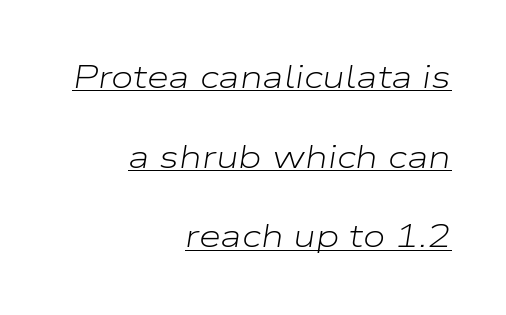
The image shows 32 px light, wide type, italic (leaning right); set right-aligned, loose line spacing (2.49x), normal letter spacing, underlined; low stroke contrast and a medium x-height.
